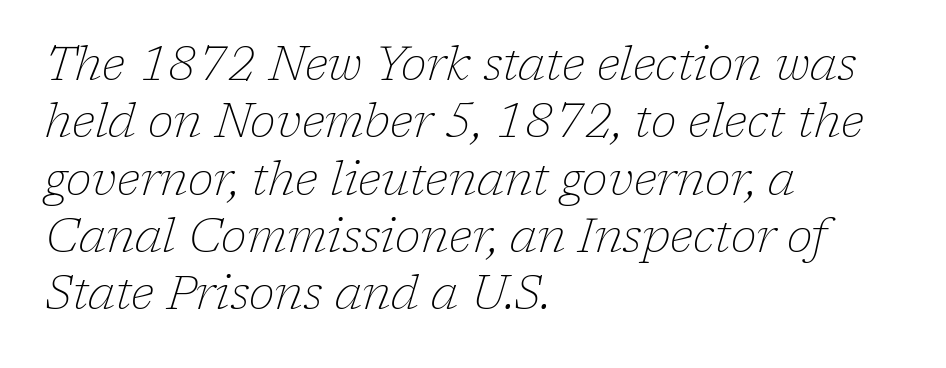
The image shows 47 px thin serif type, italic (leaning right); set left-aligned, line spacing 1.22x, normal letter spacing, not underlined; low stroke contrast and a medium x-height.
